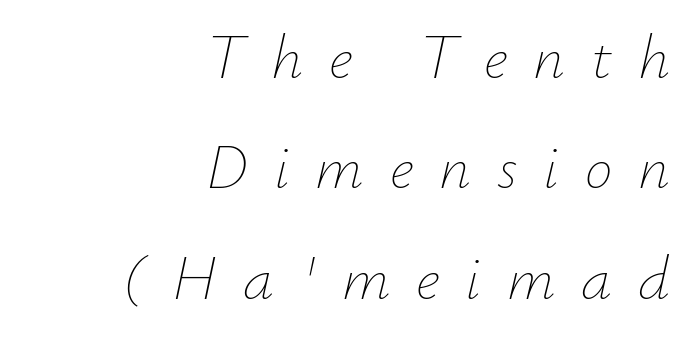
Between one letter and the next there's a generous, obvious gap. Beneath every word, the page is bare. Proportional: the letters do not fall into vertical columns. The typesetting does not lean heavy: it is not bold. A flush-right, rag-left setting is used for this passage. Style check: oblique.
